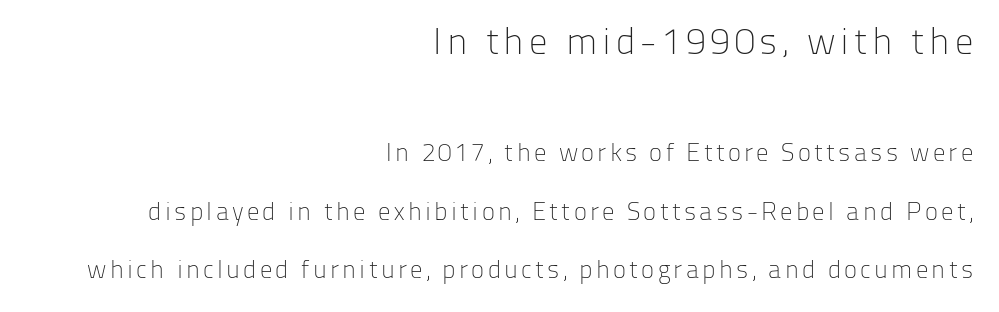
Is this a fixed-width face? No — the glyphs have proportional, varying widths. If you drew a line through each stem, it would be perfectly vertical. Is the block centered? No — it sits flush against the right margin. Glance below the letters and you will spot only blank space. Classification — sans serif.
